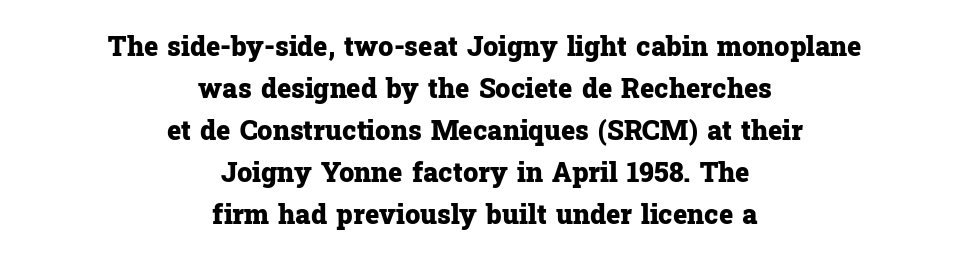
{"italic": "no", "bold": "yes", "underline": "no", "align": "center", "line_spacing": "normal", "line_spacing_ratio": 1.56, "letter_spacing": "normal", "letter_spacing_em": 0.0, "glyph_px": 27}
